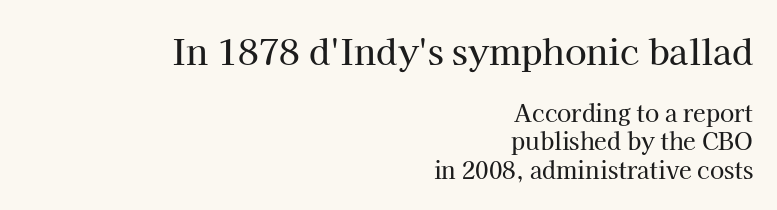
The lines in this sample share a right terminus and differ only in where they begin. Small tapered or slab feet sit at the stroke ends, so this counts as serif. The passage shown is typed in a proportional face where columns would drift. Clear beneath every line of the passage. There is no visible air inserted between adjacent glyphs.
